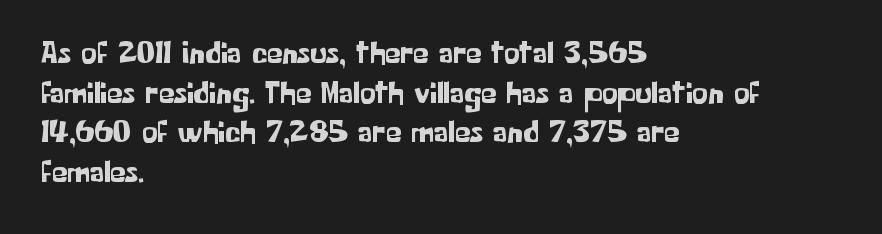
The space beneath each line is pristine and unruled. Tracking here is standard; glyphs follow each other at the usual distance. Each new line begins a customary step beneath the previous one. Do the characters align in a grid? No, the font is proportional. Rendered with straight, roman letterforms. This sample is left-justified, so line endings fall wherever the words run out.
